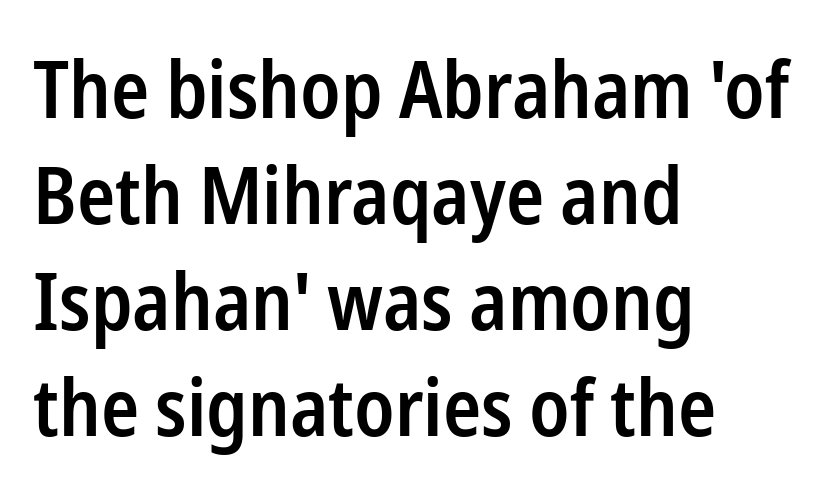
The image shows 79 px semibold, condensed sans-serif type, upright; set left-aligned, normal line spacing (1.34x), normal letter spacing, not underlined; low stroke contrast and a medium x-height.
